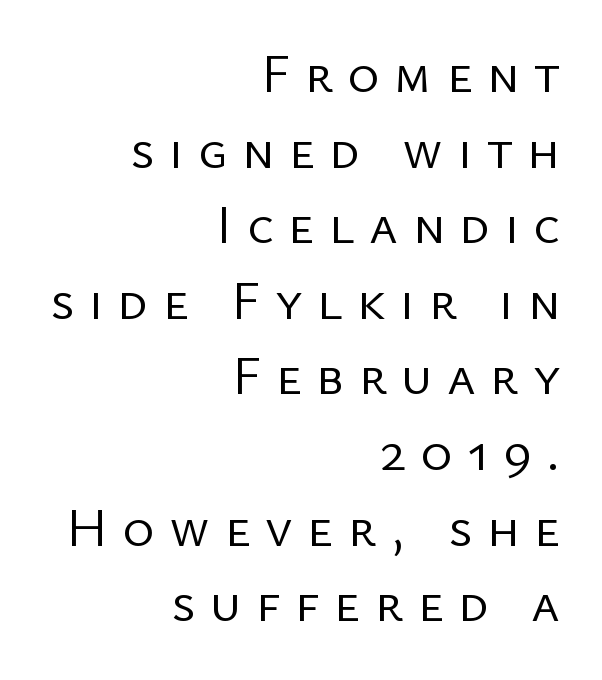
{"serif": "no", "italic": "no", "bold": "no", "weight": "regular", "width": "normal", "stroke_contrast": "low", "x_height": "medium", "monospaced": "no", "underline": "no", "align": "right", "line_spacing": "normal", "line_spacing_ratio": 1.4, "letter_spacing": "wide", "letter_spacing_em": 0.27, "glyph_px": 54}
